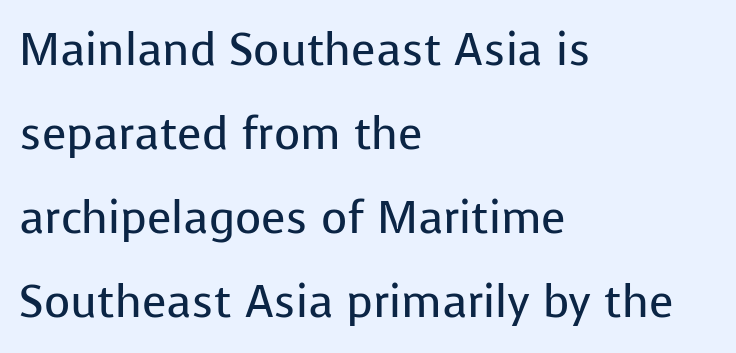
Is this a sans? Yes — the strokes have no serifs. Layout note: lines flush left. Do the characters align in a grid? No, the font is proportional. Does extra space separate the letters? No, they use regular spacing. The space directly below the letters is spotless.
